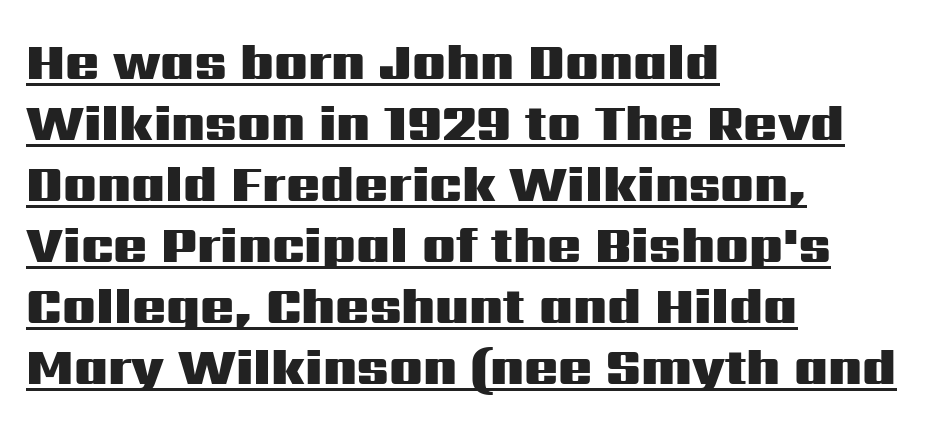
The image shows 50 px heavy, wide sans-serif type, upright; set left-aligned, line spacing 1.22x, normal letter spacing, underlined; medium stroke contrast and a medium x-height.
